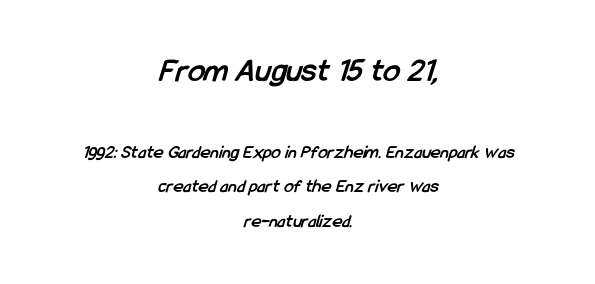
The image shows 34 px semibold, condensed sans-serif type; set centered, line spacing 1.81x, normal letter spacing, not underlined; the first (top) block is 1.79x larger; low stroke contrast and a medium x-height.
